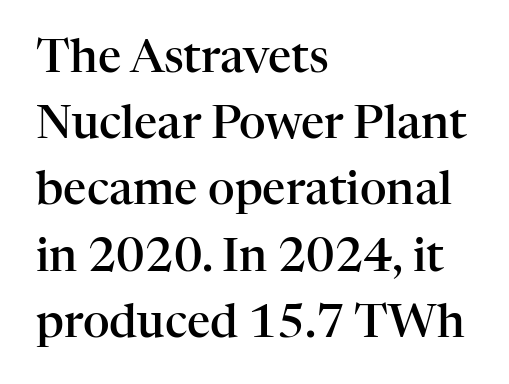
The image shows 46 px semibold serif type, upright; set left-aligned, normal line spacing (1.44x), normal letter spacing, not underlined; high stroke contrast and a medium x-height.
